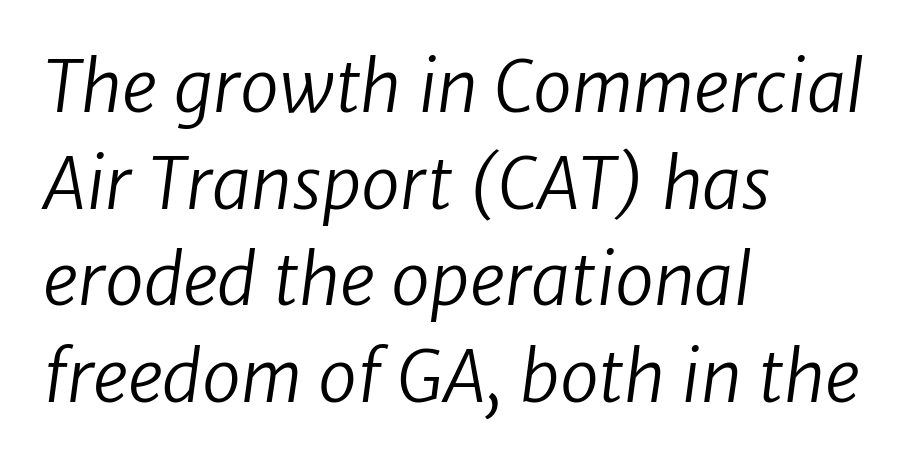
The image shows 70 px regular-weight sans-serif type; set left-aligned, normal line spacing (1.38x), normal letter spacing, not underlined; low stroke contrast and a medium x-height.
